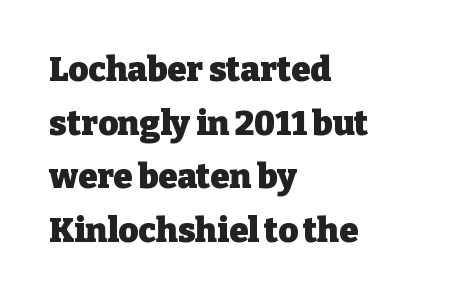
{"serif": "yes", "italic": "no", "bold": "yes", "weight": "heavy", "width": "normal", "stroke_contrast": "low", "x_height": "medium", "monospaced": "no", "underline": "no", "align": "left", "line_spacing": "normal", "line_spacing_ratio": 1.58, "letter_spacing": "normal", "letter_spacing_em": 0.0, "glyph_px": 34}
